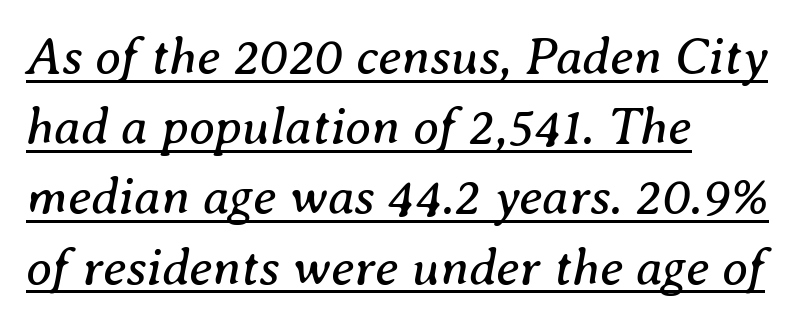
{"serif": "yes", "italic": "yes", "lean": "right", "slant_degrees": 8, "bold": "no", "weight": "regular", "width": "normal", "stroke_contrast": "medium", "x_height": "medium", "monospaced": "no", "underline": "yes", "align": "left", "line_spacing": "normal", "line_spacing_ratio": 1.35, "letter_spacing": "normal", "letter_spacing_em": 0.0, "glyph_px": 52}
